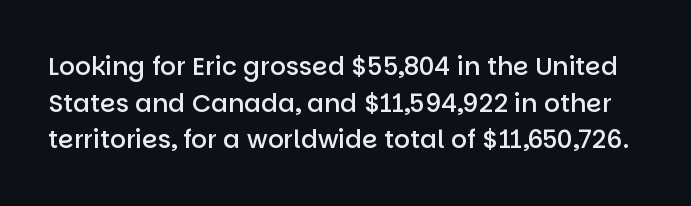
The image shows 25 px text type, upright; set normal line spacing (1.47x), normal letter spacing, not underlined.
